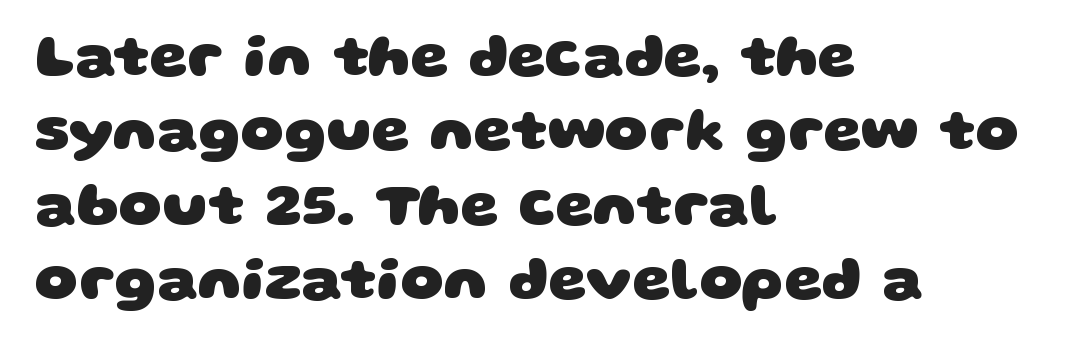
The image shows 60 px heavy, wide sans-serif type; set left-aligned, line spacing 1.24x, normal letter spacing, not underlined; low stroke contrast and a large x-height.
